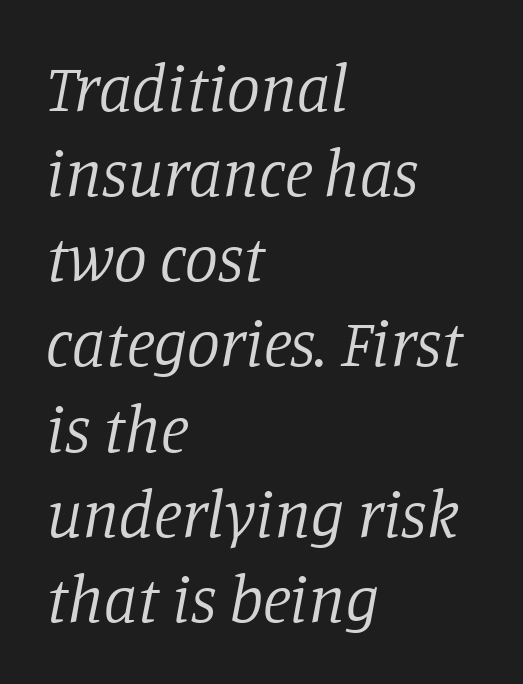
The whole block is typeset with a tilt. This sample uses plain, unmodified letter spacing. Decoration check: the copy has no underline. Summary of weight: not heavy and not bold.
